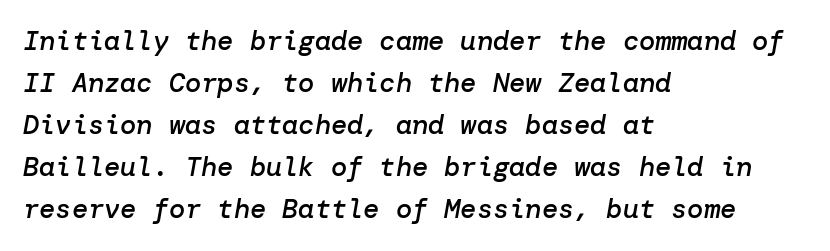
Q: Is the text bold? A: Semi-bold.
Q: Is the text italic (slanted)? A: Yes, it leans right by about 10 degrees.
Q: Is the text underlined? A: No.
Q: How is the paragraph aligned? A: Left-aligned.
Q: Is the spacing between letters normal or unusually wide? A: Normal.
Q: Is the spacing between lines tight, normal or loose? A: Normal.
